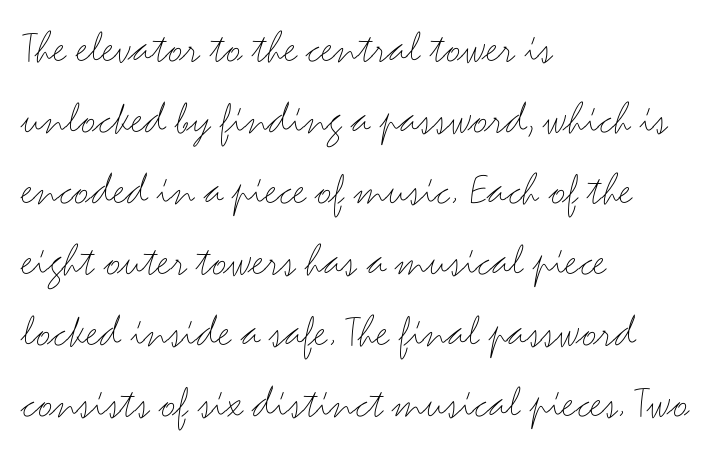
The designer left line spacing at the default. Honestly, the letter spacing is just normal — you wouldn't notice it. Quick note: underline off.
